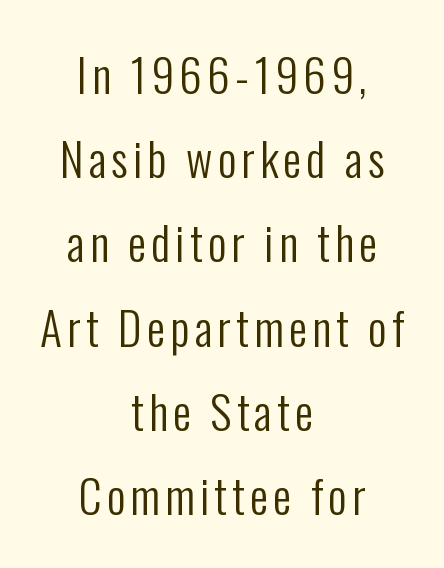
{"serif": "no", "italic": "no", "bold": "no", "weight": "regular", "width": "condensed", "stroke_contrast": "low", "x_height": "medium", "monospaced": "no", "underline": "no", "align": "center", "line_spacing_ratio": 1.83, "glyph_px": 46}
